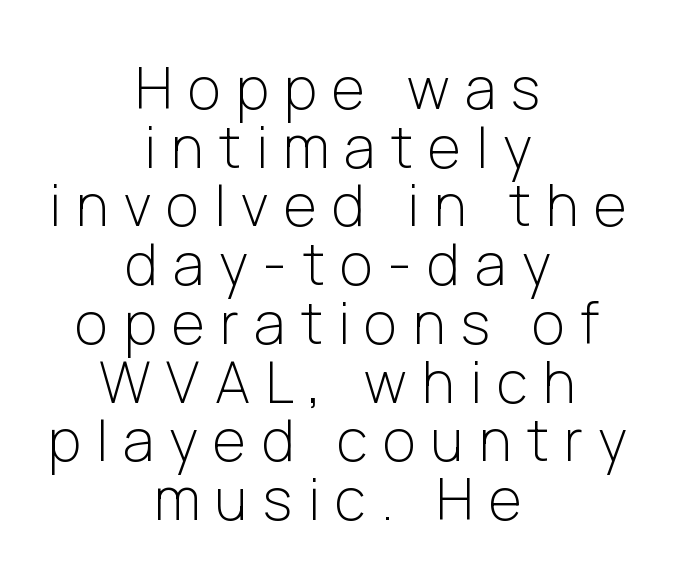
Unlike a traditional serif, this face leaves its strokes unadorned. Rendered with straight, roman letterforms. How would I describe the line gaps? Narrow and economical. Weight class: somewhere from thin through regular. The tracking jumps out immediately: characters are airy and widely separated. The compositor balanced each line on the midline.
